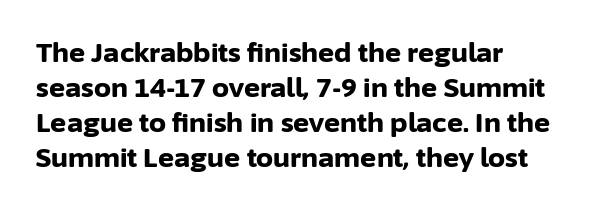
{"italic": "no", "bold": "yes", "underline": "no", "line_spacing": "normal", "line_spacing_ratio": 1.3, "letter_spacing": "normal", "letter_spacing_em": 0.0, "glyph_px": 27}
